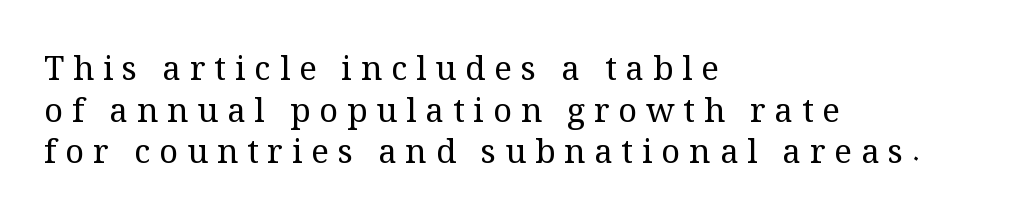
The image shows 33 px regular-weight serif type, upright; set left-aligned, normal line spacing (1.26x), unusually wide letter spacing (+0.27 em), not underlined; medium stroke contrast and a medium x-height.
